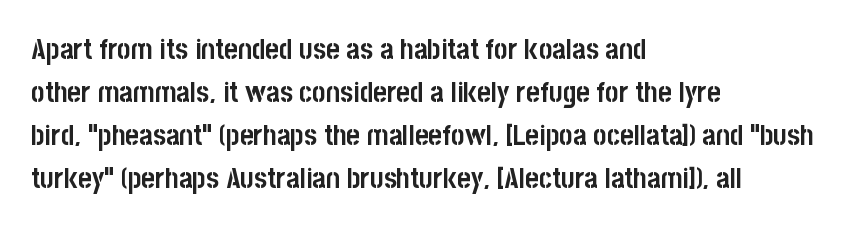
Q: Is the text bold? A: Yes.
Q: Is the text italic (slanted)? A: No, it is upright.
Q: Is the typeface a serif or a sans-serif typeface? A: Sans-serif.
Q: Is the text underlined? A: No.
Q: How is the paragraph aligned? A: Left-aligned.
Q: Is the spacing between letters normal or unusually wide? A: Normal.
Q: Is the spacing between lines tight, normal or loose? A: Normal.
Q: Width (condensed, normal, or wide)? A: Condensed.
Q: Stroke contrast? A: Low.
Q: x-height? A: Large.
Q: Monospaced? A: No.
